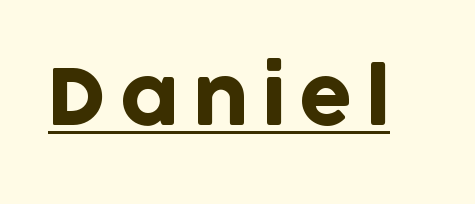
Is this a fixed-width face? No — the glyphs have proportional, varying widths. In terms of posture, this sample is upright. Type style note: lacks serifs. You can see a thin bar hugging the bottom of the glyphs.
